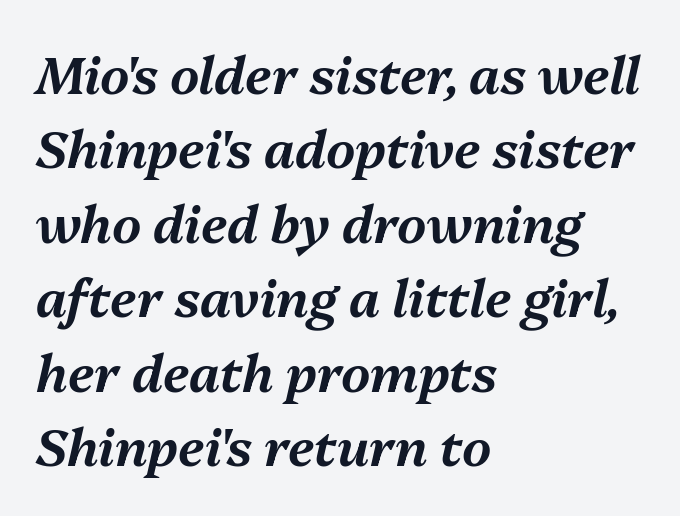
{"italic": "yes", "lean": "right", "slant_degrees": 13, "width": "normal", "stroke_contrast": "medium", "x_height": "medium", "monospaced": "no", "underline": "no", "align": "left", "line_spacing": "normal", "line_spacing_ratio": 1.46, "letter_spacing": "normal", "letter_spacing_em": 0.0, "glyph_px": 51}
